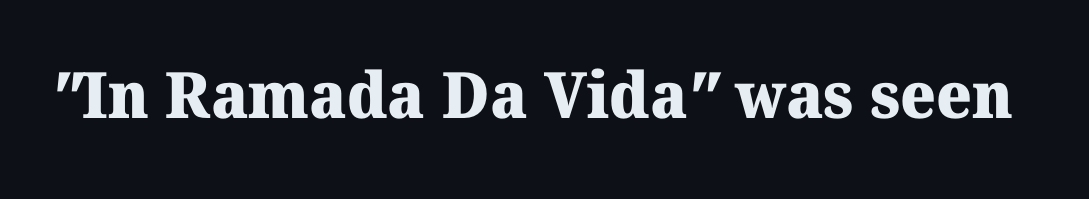
The image shows 64 px heavy serif type; set normal letter spacing, not underlined; medium stroke contrast and a medium x-height.
